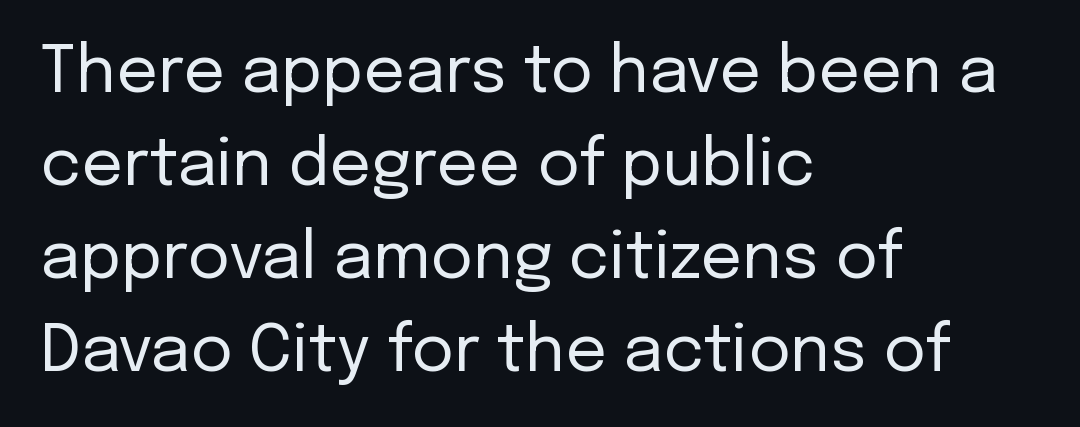
The image shows 65 px regular-weight sans-serif type, upright; set left-aligned, normal line spacing (1.43x), normal letter spacing, not underlined; low stroke contrast and a medium x-height.
